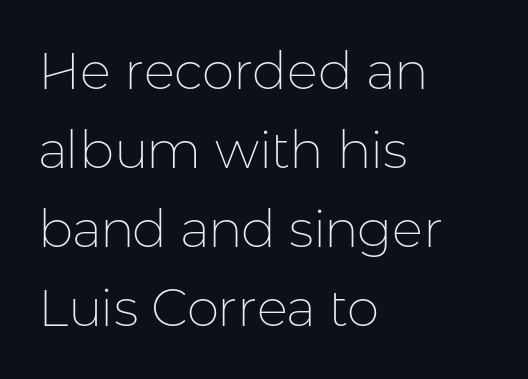
The image shows 52 px thin sans-serif type, upright; set left-aligned, normal line spacing (1.52x), normal letter spacing, not underlined; low stroke contrast and a medium x-height.
